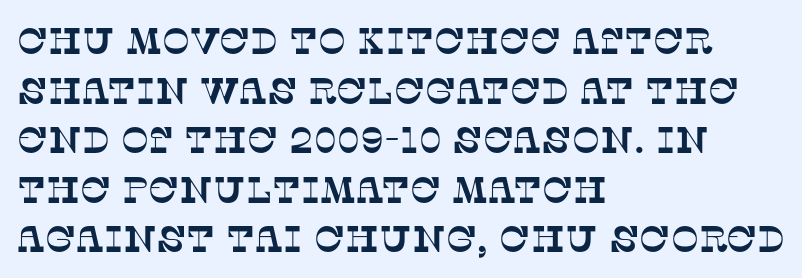
{"serif": "yes", "width": "normal", "stroke_contrast": "low", "x_height": "large", "monospaced": "no", "underline": "no", "align": "left", "line_spacing": "normal", "line_spacing_ratio": 1.34, "letter_spacing": "normal", "letter_spacing_em": 0.0, "glyph_px": 37}
